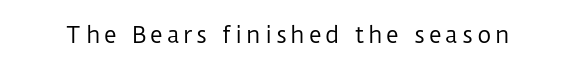
The specimen reads as upright at a glance. The face looks like a standard text weight, possibly lighter. Nobody drew a line under any word here.
